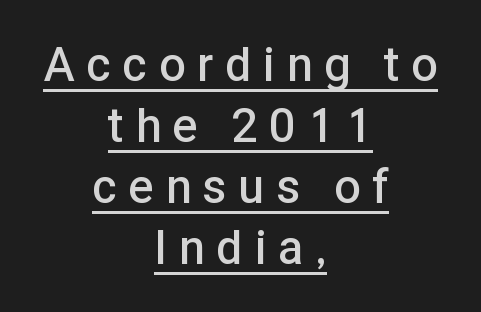
{"serif": "no", "italic": "no", "bold": "semi", "weight": "semibold", "width": "normal", "stroke_contrast": "low", "x_height": "medium", "monospaced": "no", "underline": "yes", "align": "center", "line_spacing": "normal", "line_spacing_ratio": 1.3, "letter_spacing": "wide", "letter_spacing_em": 0.26, "glyph_px": 47}
